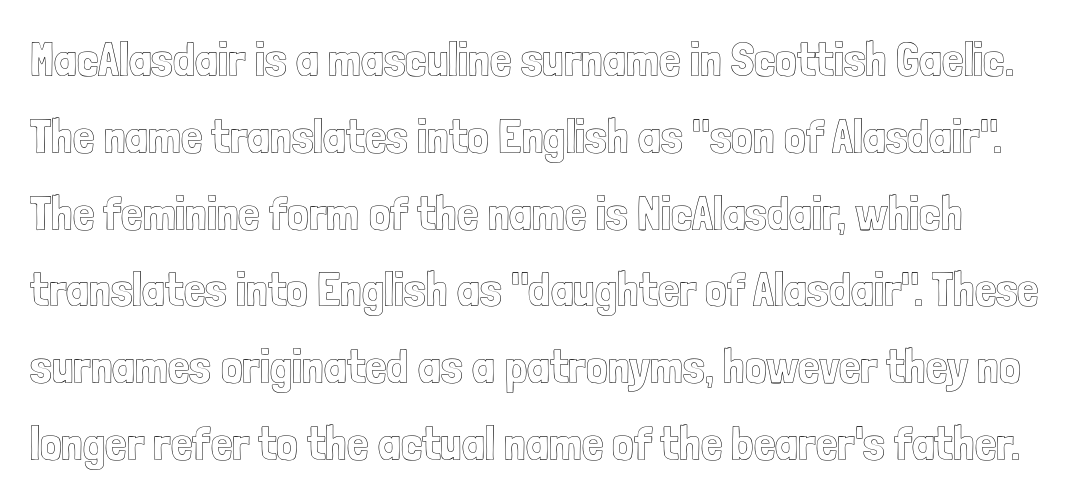
The image shows 48 px condensed type, upright; set normal line spacing (1.6x), normal letter spacing, not underlined; a medium x-height.
